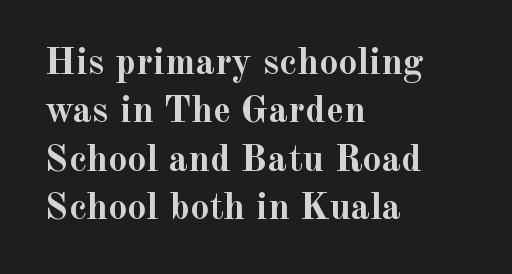
The image shows 38 px semibold serif type, upright; set left-aligned, normal line spacing (1.27x), normal letter spacing, not underlined; a small x-height.
